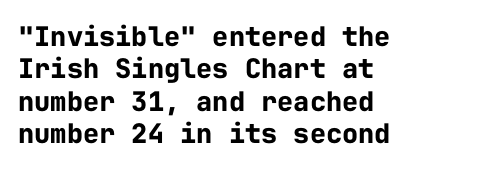
The space directly below the letters is spotless. Heavy-handed strokes throughout: this text is bold. If you drew a ruler down the left edge, every line would touch it. Italic: no, the glyphs are upright roman. Nobody touched the tracking dial on this one.
